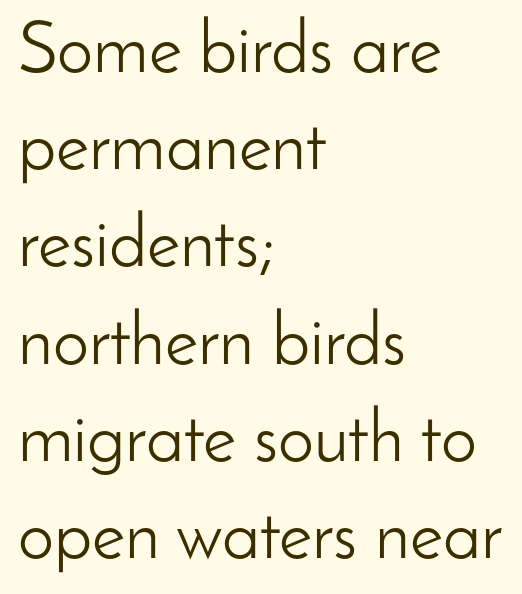
The image shows 72 px light sans-serif type, upright; set left-aligned, normal line spacing (1.35x), normal letter spacing, not underlined; low stroke contrast and a small x-height.
